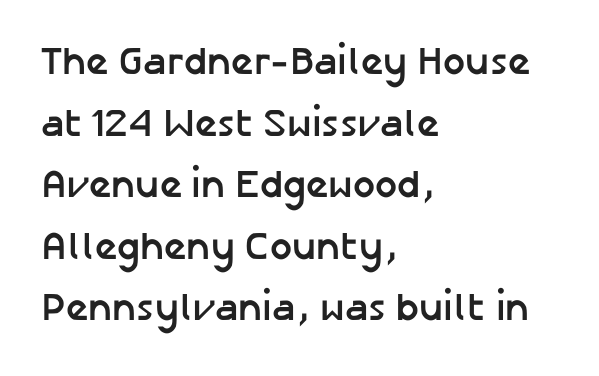
Q: Is the text bold? A: Yes.
Q: Is the text italic (slanted)? A: No, it is upright.
Q: Is the typeface a serif or a sans-serif typeface? A: Sans-serif.
Q: Is the text underlined? A: No.
Q: How is the paragraph aligned? A: Left-aligned.
Q: Is the spacing between letters normal or unusually wide? A: Normal.
Q: Is the spacing between lines tight, normal or loose? A: Normal.
Q: Width (condensed, normal, or wide)? A: Normal.
Q: Stroke contrast? A: Low.
Q: x-height? A: Medium.
Q: Monospaced? A: No.
